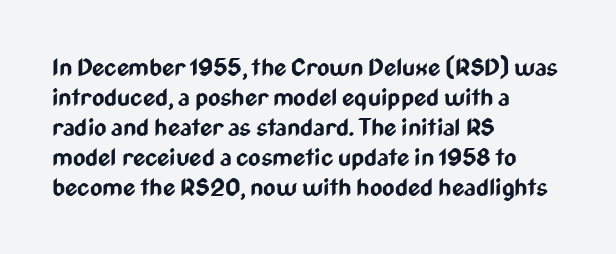
{"italic": "no", "bold": "yes", "underline": "no", "align": "left", "line_spacing": "normal", "line_spacing_ratio": 1.25, "letter_spacing": "normal", "letter_spacing_em": 0.0, "glyph_px": 24}
